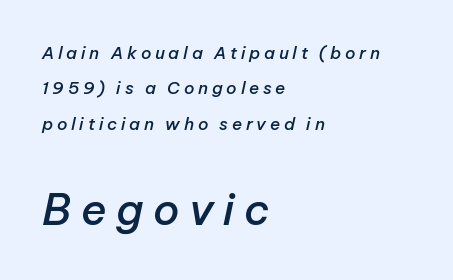
The characters look somewhat weighty, a semibold short of true bold. Just letters on the line, the space beneath them empty. Character size in the trailing block exceeds that of the leading block. These lines have a slow, spaced-out rhythm from letter to letter. Does the leading feel generous? Absolutely, it's lavish.
